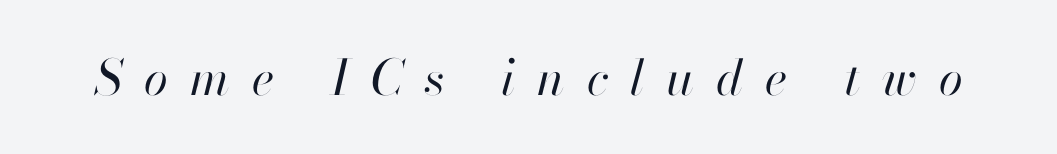
The image shows 49 px regular-weight type, italic (leaning right); set unusually wide letter spacing (+0.45 em), not underlined; high stroke contrast and a small x-height.
